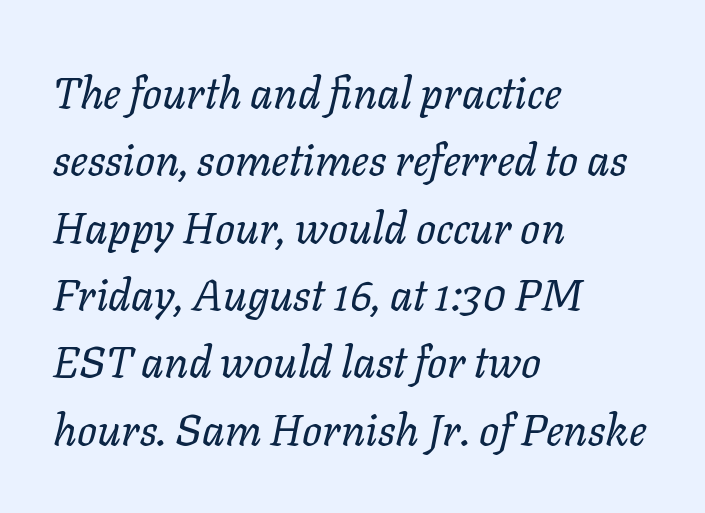
Each word holds together tightly as a unit, with standard inter-letter gaps. A light-to-regular cut is what we see here. These lines were composed using italics. You could not count columns in this text — the font is proportionally spaced. Each new line begins a customary step beneath the previous one. Only glyphs here, with clear space below each row.
